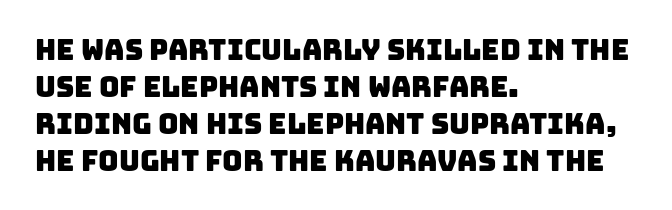
Q: Is the typeface a serif or a sans-serif typeface? A: Sans-serif.
Q: Is the text underlined? A: No.
Q: How is the paragraph aligned? A: Left-aligned.
Q: Is the spacing between letters normal or unusually wide? A: Normal.
Q: Is the spacing between lines tight, normal or loose? A: Normal.
Q: Width (condensed, normal, or wide)? A: Normal.
Q: Stroke contrast? A: Low.
Q: x-height? A: Large.
Q: Monospaced? A: No.
